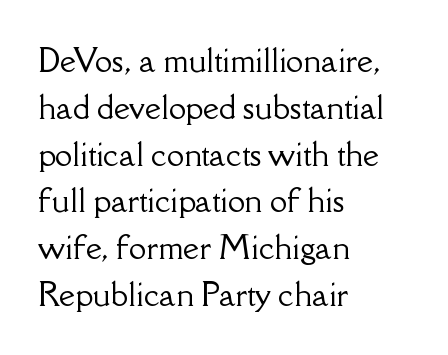
{"serif": "yes", "italic": "no", "width": "normal", "stroke_contrast": "low", "x_height": "small", "monospaced": "no", "underline": "no", "align": "left", "line_spacing": "normal", "line_spacing_ratio": 1.51, "letter_spacing": "normal", "letter_spacing_em": 0.0, "glyph_px": 31}
